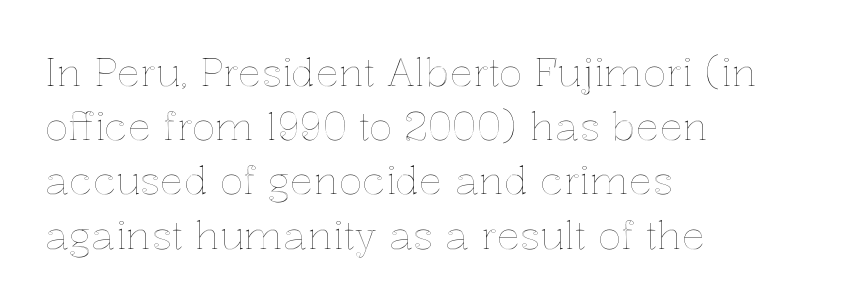
The image shows 39 px text type, upright; set left-aligned, normal line spacing (1.39x), normal letter spacing, not underlined; a medium x-height.
